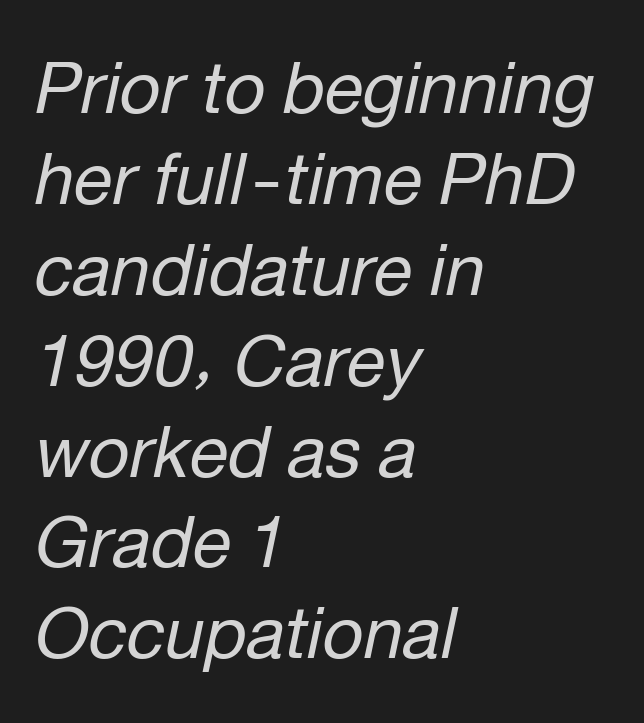
The image shows 71 px regular-weight type, italic (leaning right); set left-aligned, normal line spacing (1.28x), normal letter spacing, not underlined; low stroke contrast and a medium x-height.
